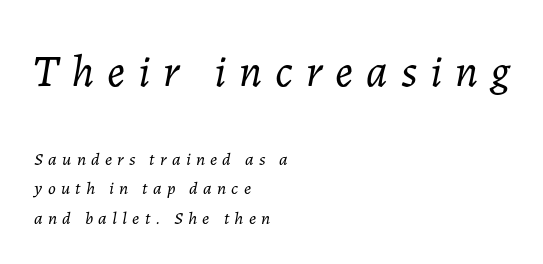
{"italic": "yes", "lean": "right", "slant_degrees": 7, "bold": "no", "weight": "light", "width": "normal", "stroke_contrast": "low", "x_height": "medium", "monospaced": "no", "underline": "no", "align": "left", "line_spacing": "normal", "line_spacing_ratio": 1.64, "letter_spacing": "wide", "letter_spacing_em": 0.29, "larger_block": "first", "size_ratio": 2.5, "glyph_px": 45}
